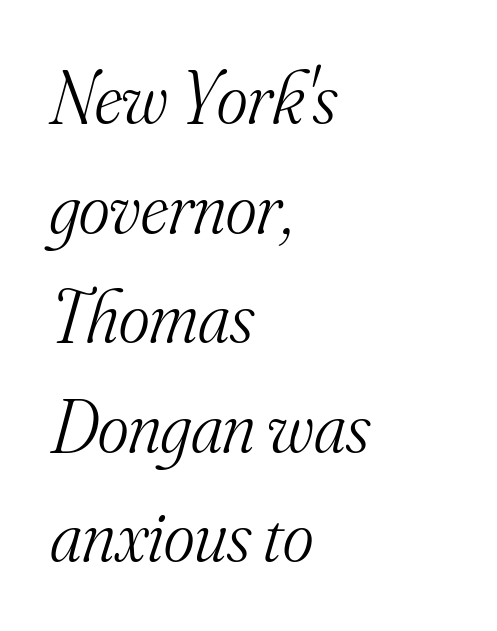
{"serif": "yes", "italic": "yes", "lean": "right", "slant_degrees": 16, "bold": "no", "weight": "light", "width": "normal", "stroke_contrast": "medium", "x_height": "small", "monospaced": "no", "underline": "no", "align": "left", "line_spacing": "normal", "line_spacing_ratio": 1.48, "letter_spacing": "normal", "letter_spacing_em": 0.0, "glyph_px": 74}
